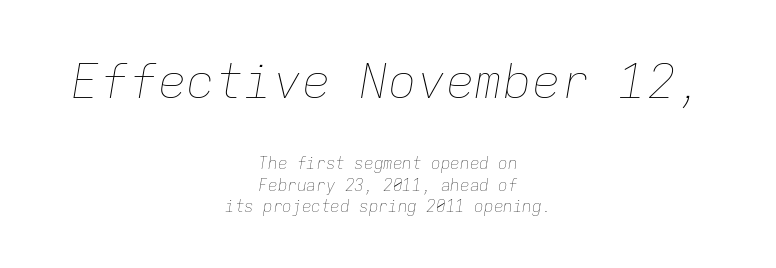
The image shows 48 px thin type, italic (leaning right), monospaced; set centered, normal line spacing (1.33x), normal letter spacing, not underlined; the first (top) block is 3.0x larger; low stroke contrast and a medium x-height.
